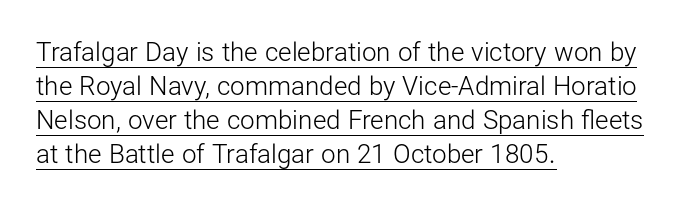
Q: Is the text bold? A: No.
Q: Is the text italic (slanted)? A: No, it is upright.
Q: Is the text underlined? A: Yes.
Q: How is the paragraph aligned? A: Left-aligned.
Q: Is the spacing between letters normal or unusually wide? A: Normal.
Q: Is the spacing between lines tight, normal or loose? A: Normal.
